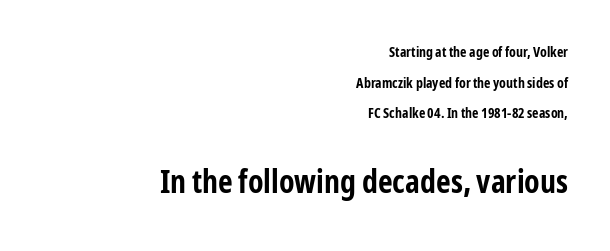
Students, note that the glyphs here touch the page at normal intervals. The paragraph shown leans on its right margin. Leading: increased. Block two is the big one; block one sits smaller above it. This is the regular roman posture of the typeface. Spacing verdict: proportional, widths tailored to each character.
